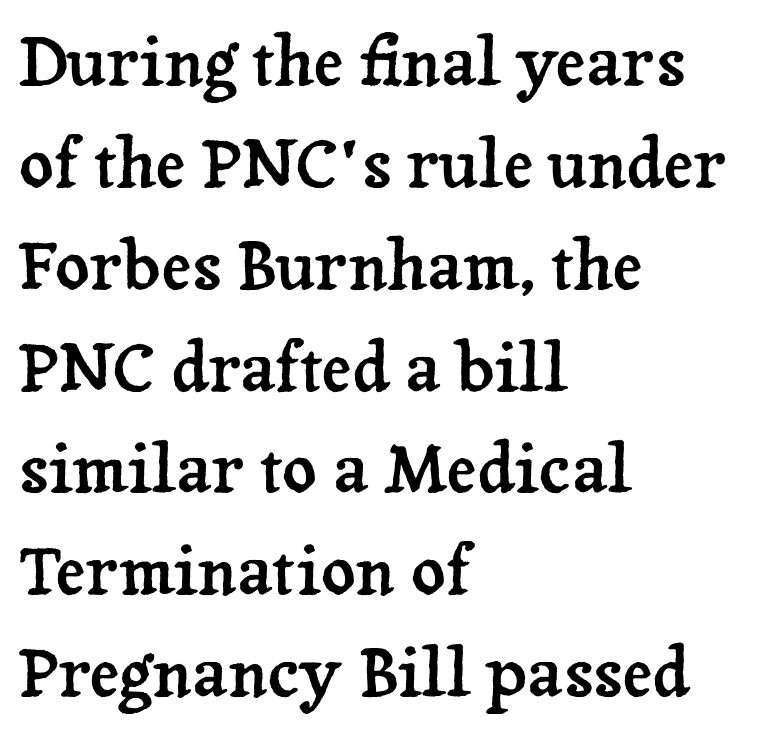
The image shows 67 px serif type, upright; set left-aligned, normal line spacing (1.52x), normal letter spacing, not underlined; low stroke contrast and a medium x-height.
